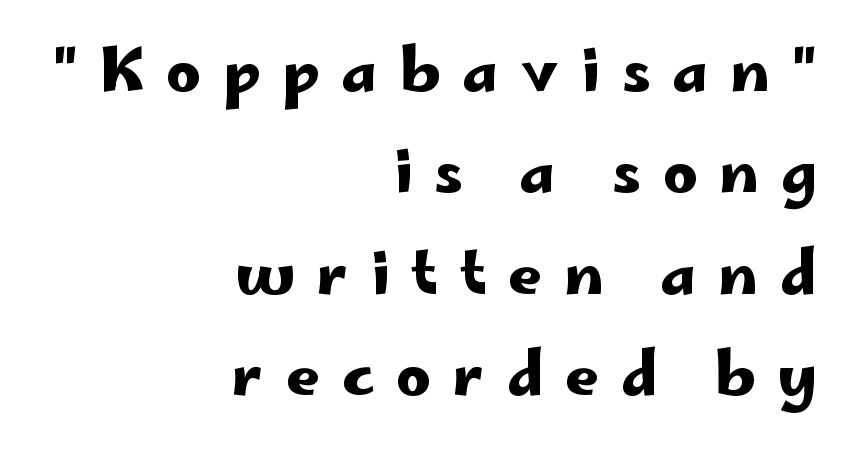
These lines have a slow, spaced-out rhythm from letter to letter. Any mark beneath the type? The region is blank. The setting favours the right margin, as signatures and pull-quotes sometimes do. Evenly set lines give the paragraph a standard silhouette.
